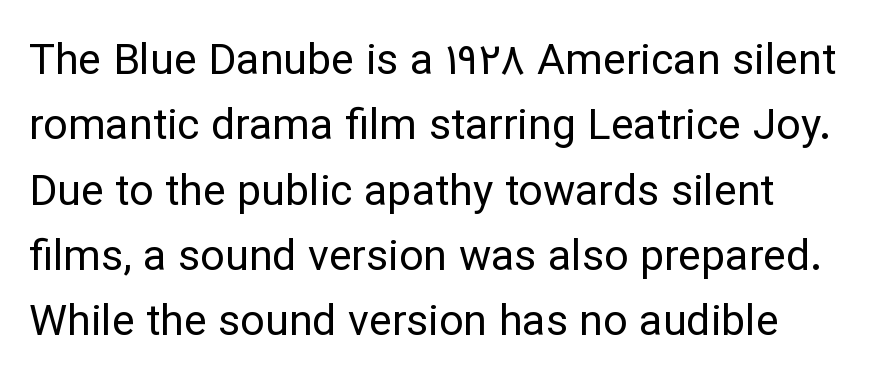
Q: Is the text bold? A: No.
Q: Is the text italic (slanted)? A: No, it is upright.
Q: Is the typeface a serif or a sans-serif typeface? A: Sans-serif.
Q: Is the text underlined? A: No.
Q: Is the spacing between letters normal or unusually wide? A: Normal.
Q: Is the spacing between lines tight, normal or loose? A: Normal.
Q: Width (condensed, normal, or wide)? A: Normal.
Q: Stroke contrast? A: Low.
Q: x-height? A: Medium.
Q: Monospaced? A: No.
